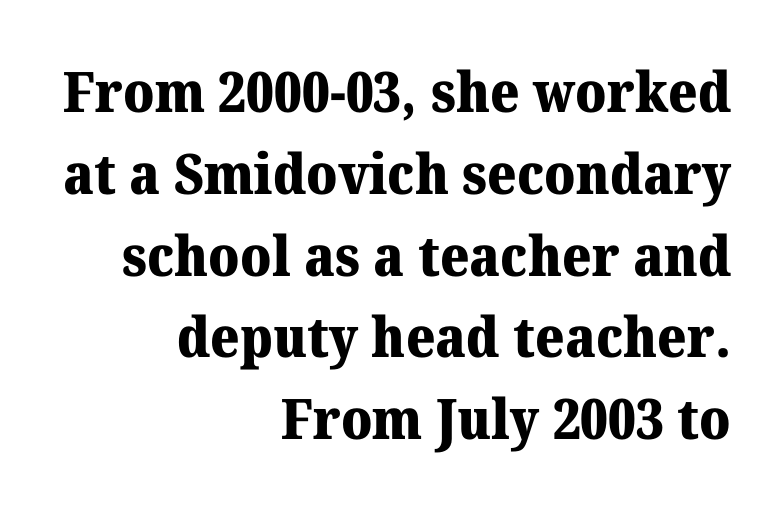
The image shows 56 px heavy serif type, upright; set right-aligned, normal line spacing (1.46x), normal letter spacing, not underlined; medium stroke contrast and a medium x-height.
